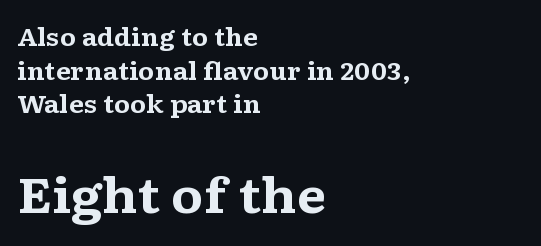
{"serif": "yes", "italic": "no", "bold": "yes", "weight": "bold", "width": "wide", "stroke_contrast": "medium", "x_height": "medium", "monospaced": "no", "underline": "no", "align": "left", "line_spacing": "normal", "line_spacing_ratio": 1.4, "letter_spacing": "normal", "letter_spacing_em": 0.0, "larger_block": "second", "size_ratio": 2.0, "glyph_px": 48}
